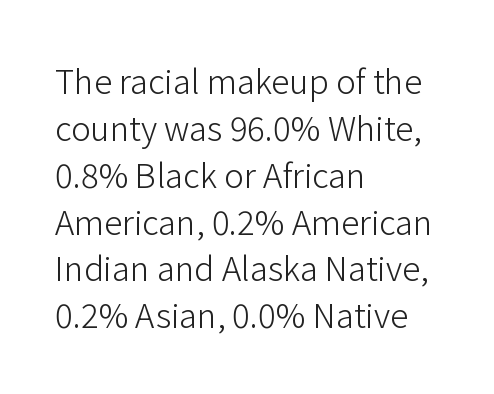
No extra ink here — the face is not bold. Font category for this specimen: sans-serif. Varying glyph widths throughout — classic text-font behaviour. The leading is moderate, giving the passage an even texture. Is the letter spacing exaggerated? No — it looks like the ordinary default.
